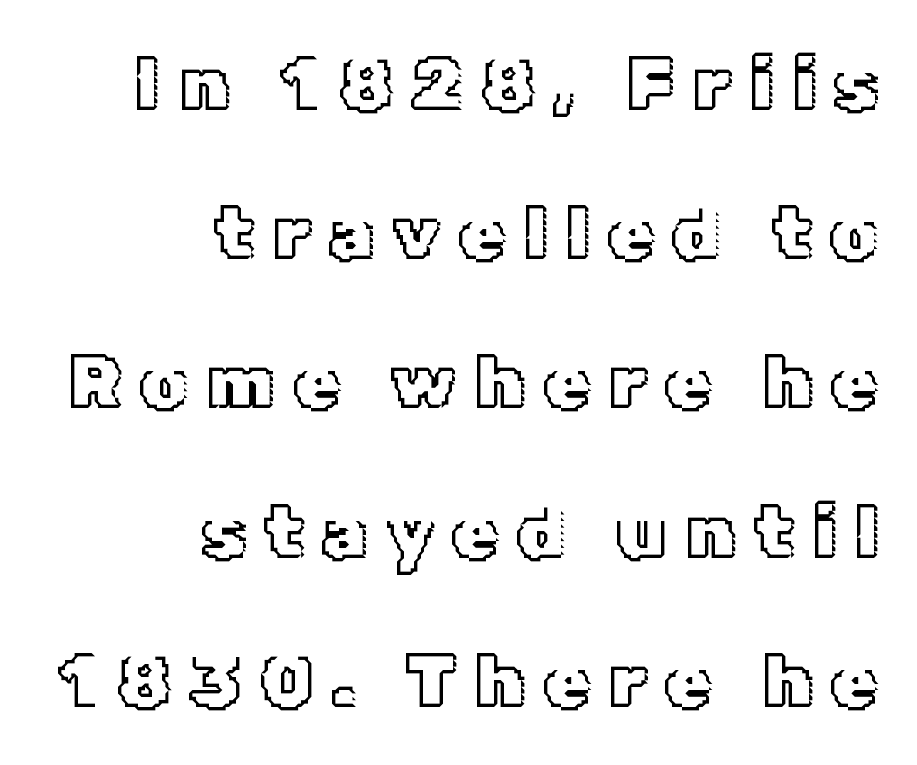
Q: Is the text italic (slanted)? A: No, it is upright.
Q: Is the text underlined? A: No.
Q: How is the paragraph aligned? A: Right-aligned.
Q: Is the spacing between letters normal or unusually wide? A: Unusually wide.
Q: Is the spacing between lines tight, normal or loose? A: Loose.
Q: Width (condensed, normal, or wide)? A: Normal.
Q: x-height? A: Medium.
Q: Monospaced? A: No.
